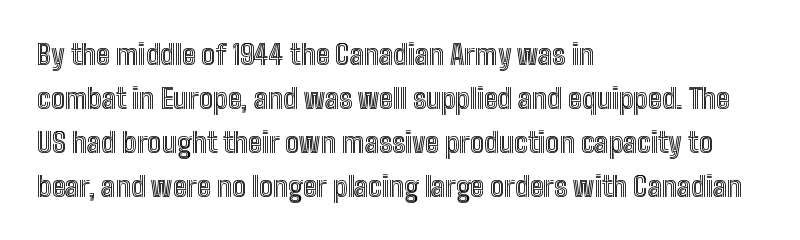
A typesetter would call this zero additional tracking. Bare-footed words on every line. The face used here is proportionally spaced, like ordinary book or web type. Alignment: flush left. Quick note: not italic, upright. Does the leading feel generous? No, just average.
